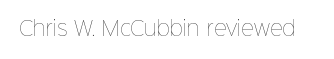
Q: Is the text bold? A: No.
Q: Is the text italic (slanted)? A: No, it is upright.
Q: Is the text underlined? A: No.
Q: Is the spacing between letters normal or unusually wide? A: Normal.
